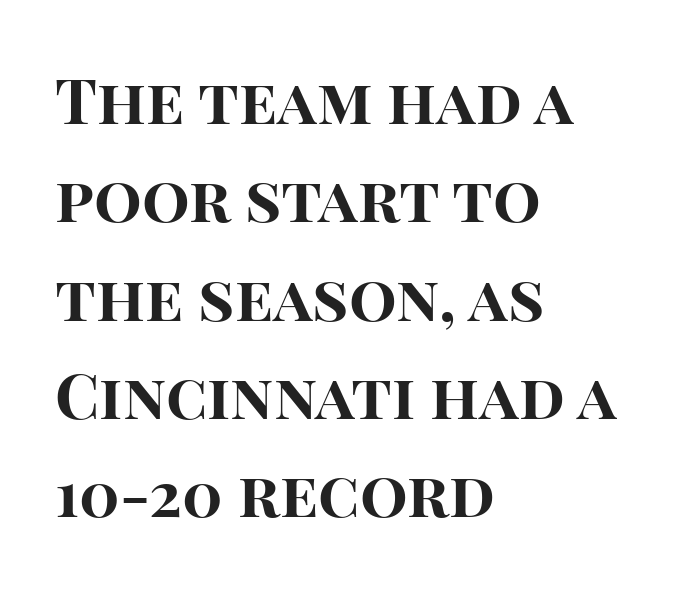
Vertical strokes here are truly vertical. The letters are bold, with thick, heavy strokes. Is this a fixed-width face? No — the glyphs have proportional, varying widths. Regular leading.
